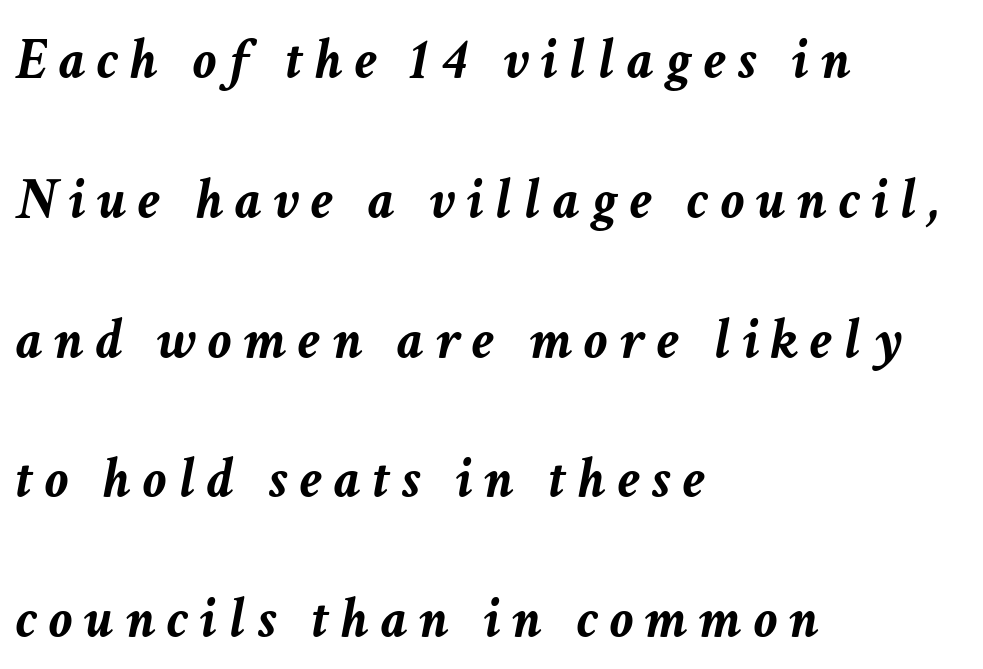
The image shows 58 px semibold type, italic (leaning right); set left-aligned, loose line spacing (2.41x), unusually wide letter spacing (+0.21 em), not underlined; low stroke contrast and a medium x-height.
